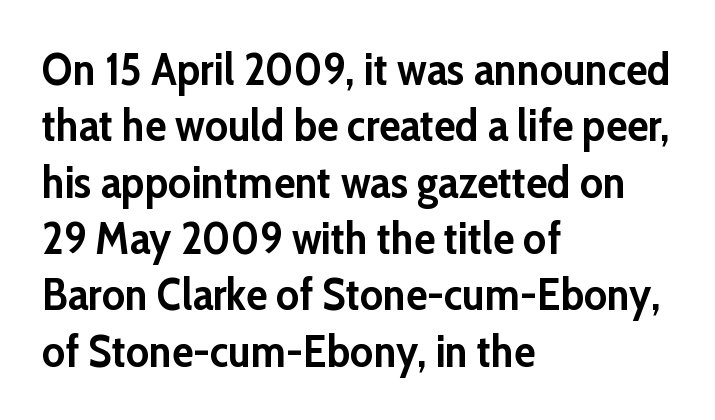
The designer left line spacing at the default. Check the space under the baseline: it is left empty. Is there any slant? The stems are plumb. A typesetter would call this proportional, since set widths differ per character. Default kerning and tracking; the words read as compact shapes. The passage shown is typeset with a sans-serif family.
